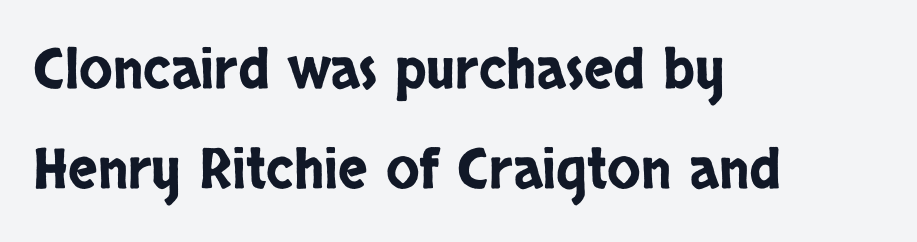
The image shows 55 px condensed sans-serif type, upright; set left-aligned, line spacing 1.81x, normal letter spacing, not underlined; low stroke contrast and a large x-height.
